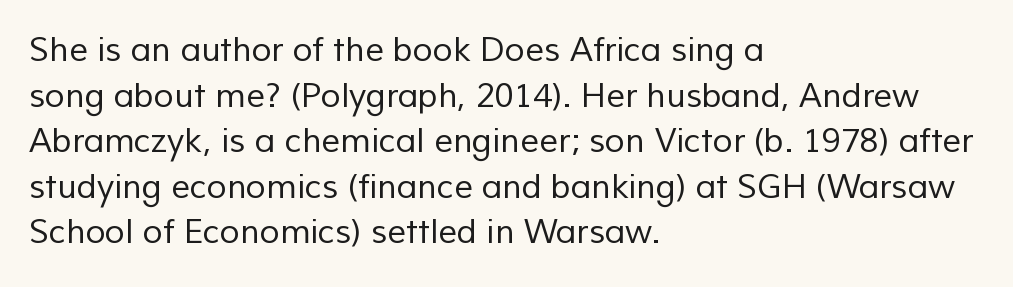
{"serif": "no", "bold": "no", "weight": "regular", "width": "normal", "stroke_contrast": "low", "x_height": "medium", "monospaced": "no", "underline": "no", "align": "left", "line_spacing": "normal", "line_spacing_ratio": 1.38, "letter_spacing": "normal", "letter_spacing_em": 0.0, "glyph_px": 33}
